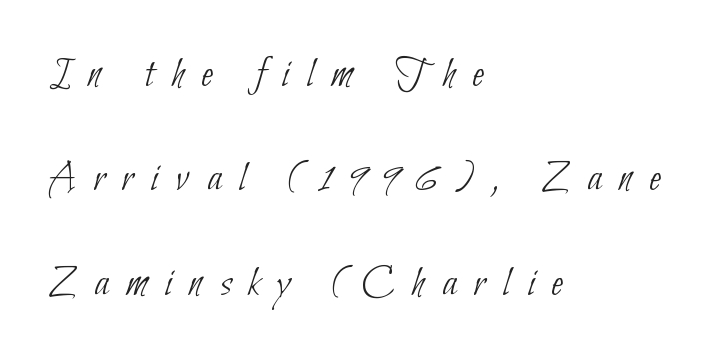
Q: Is the text bold? A: No.
Q: Is the typeface a serif or a sans-serif typeface? A: Sans-serif.
Q: Is the text underlined? A: No.
Q: How is the paragraph aligned? A: Left-aligned.
Q: Is the spacing between letters normal or unusually wide? A: Unusually wide.
Q: Is the spacing between lines tight, normal or loose? A: Loose.
Q: Width (condensed, normal, or wide)? A: Condensed.
Q: Stroke contrast? A: Low.
Q: x-height? A: Small.
Q: Monospaced? A: No.
